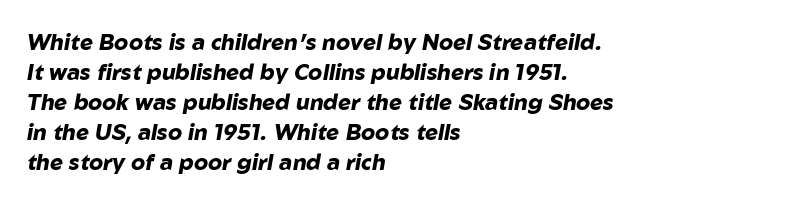
The image shows 22 px bold type, italic (leaning right); set left-aligned, normal line spacing (1.36x), normal letter spacing, not underlined.
